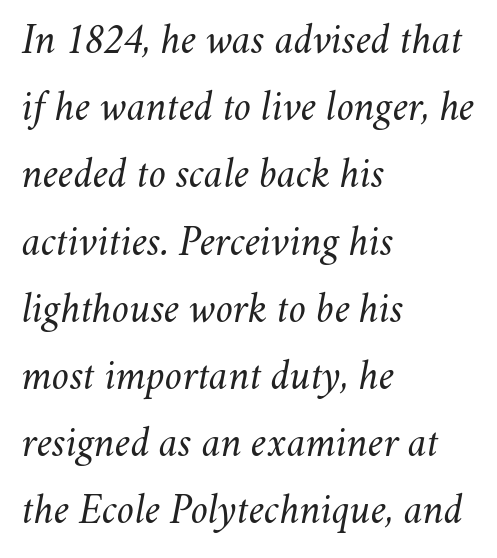
{"italic": "yes", "lean": "right", "slant_degrees": 11, "bold": "no", "weight": "regular", "width": "normal", "stroke_contrast": "medium", "x_height": "small", "monospaced": "no", "underline": "no", "align": "left", "line_spacing": "normal", "line_spacing_ratio": 1.6, "letter_spacing": "normal", "letter_spacing_em": 0.0, "glyph_px": 42}
